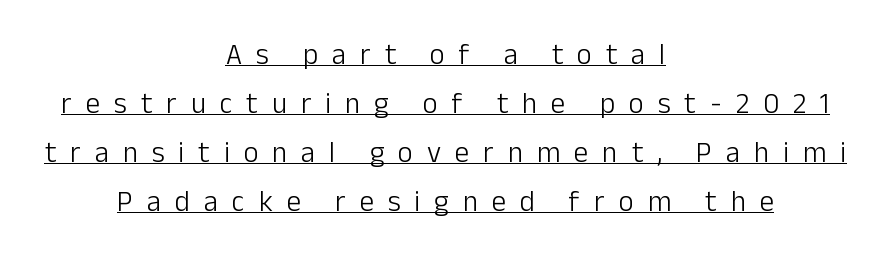
{"serif": "no", "italic": "no", "bold": "no", "weight": "light", "width": "normal", "stroke_contrast": "low", "x_height": "medium", "monospaced": "no", "underline": "yes", "align": "center", "line_spacing": "normal", "line_spacing_ratio": 1.69, "letter_spacing": "wide", "letter_spacing_em": 0.48, "glyph_px": 29}
